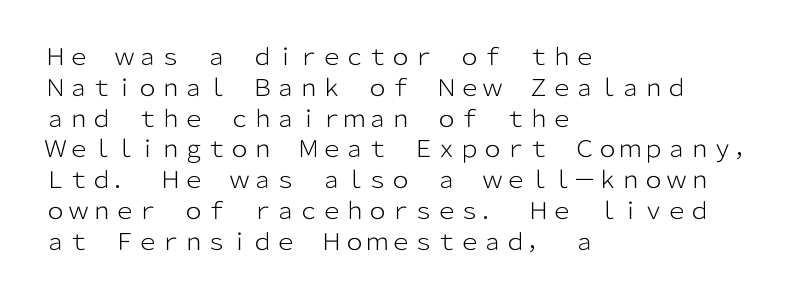
{"italic": "no", "bold": "no", "underline": "no", "align": "left", "line_spacing": "normal", "line_spacing_ratio": 1.34, "letter_spacing": "normal", "letter_spacing_em": 0.0, "glyph_px": 23}
